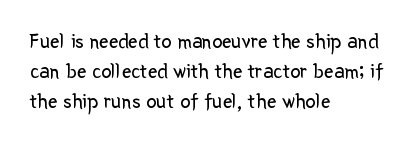
Quick note: interline space is typical. Nothing unusual about the tracking: characters are spaced as the font intends. Unmarked baselines from the first word to the last. No italicization has been applied; the sample stays upright.
